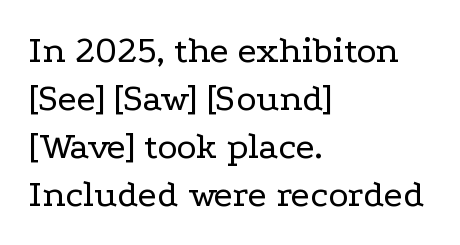
Ascenders rise straight up at ninety degrees. Do the characters align in a grid? No, the font is proportional. The characters display serif detailing at their extremities. Short and long lines alike share a common starting point at left. The foot of each line stays bare and open.
